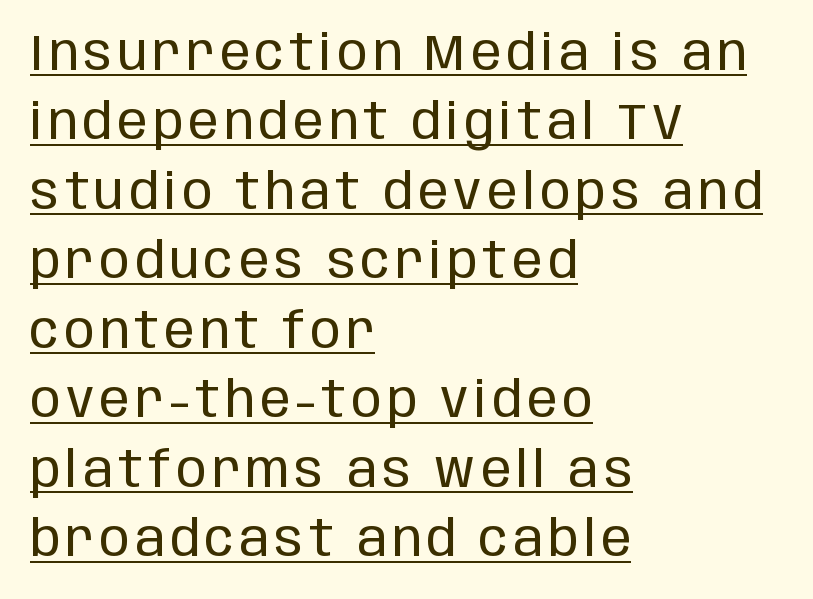
{"serif": "no", "italic": "no", "bold": "no", "weight": "regular", "width": "condensed", "stroke_contrast": "low", "x_height": "large", "monospaced": "no", "underline": "yes", "align": "left", "line_spacing": "normal", "line_spacing_ratio": 1.39, "glyph_px": 50}
